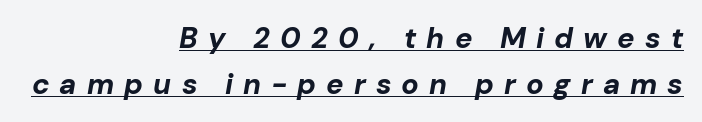
Q: Is the text bold? A: Yes.
Q: Is the text italic (slanted)? A: Yes, it leans right by about 10 degrees.
Q: Is the text underlined? A: Yes.
Q: How is the paragraph aligned? A: Right-aligned.
Q: Is the spacing between letters normal or unusually wide? A: Unusually wide.
Q: Is the spacing between lines tight, normal or loose? A: Normal.
Q: Width (condensed, normal, or wide)? A: Normal.
Q: Stroke contrast? A: Low.
Q: x-height? A: Medium.
Q: Monospaced? A: No.
